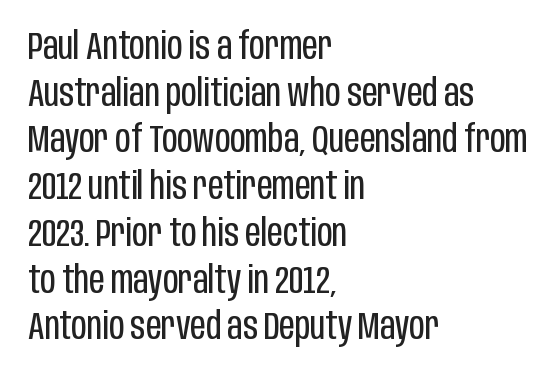
Quick note: not italic, upright. Words appear dense and cohesive because spacing is normal. Is this a fixed-width face? No — the glyphs have proportional, varying widths. Unlike a traditional serif, this face leaves its strokes unadorned.
